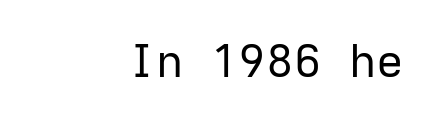
{"serif": "no", "italic": "no", "bold": "no", "weight": "regular", "width": "normal", "stroke_contrast": "low", "x_height": "medium", "monospaced": "yes", "underline": "no", "align": "right", "letter_spacing": "normal", "letter_spacing_em": 0.0, "glyph_px": 46}
